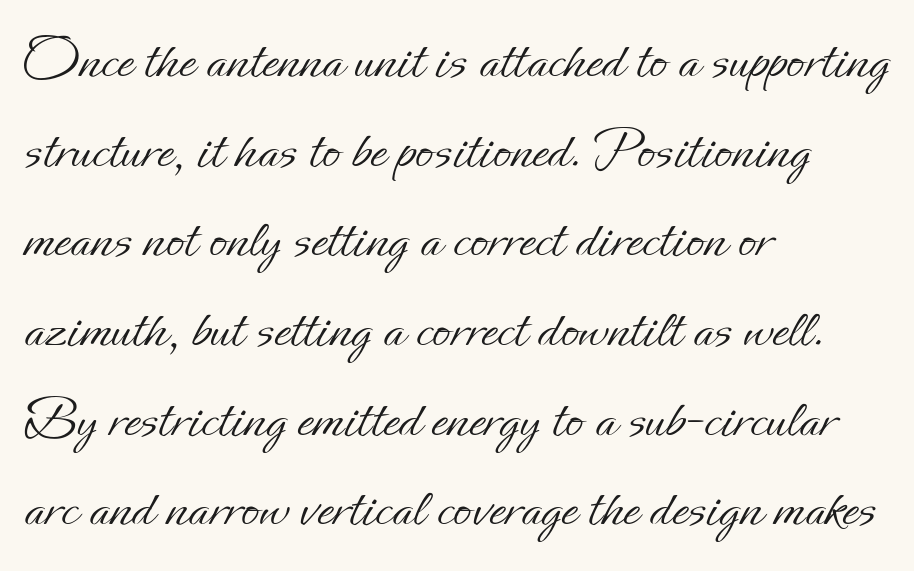
{"bold": "no", "weight": "light", "width": "normal", "stroke_contrast": "low", "x_height": "small", "monospaced": "no", "underline": "no", "align": "left", "line_spacing": "normal", "line_spacing_ratio": 1.52, "letter_spacing": "normal", "letter_spacing_em": 0.0, "glyph_px": 59}
